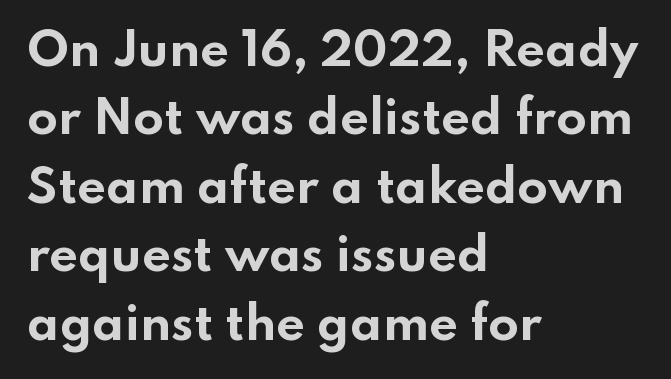
The image shows 45 px bold, wide sans-serif type, upright; set left-aligned, normal line spacing (1.52x), normal letter spacing, not underlined; low stroke contrast and a small x-height.
